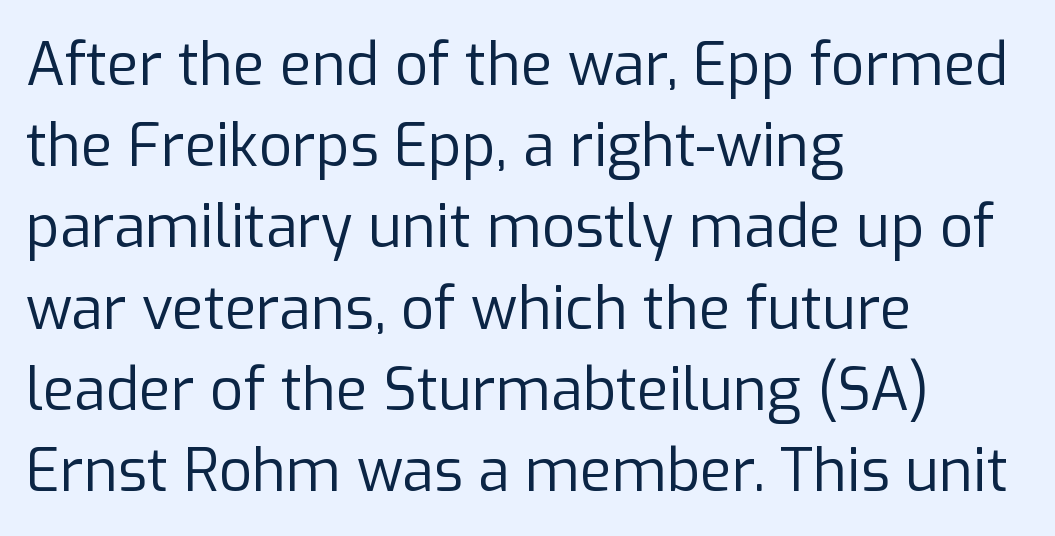
The image shows 58 px regular-weight sans-serif type, upright; set left-aligned, normal line spacing (1.4x), normal letter spacing, not underlined; low stroke contrast and a medium x-height.
